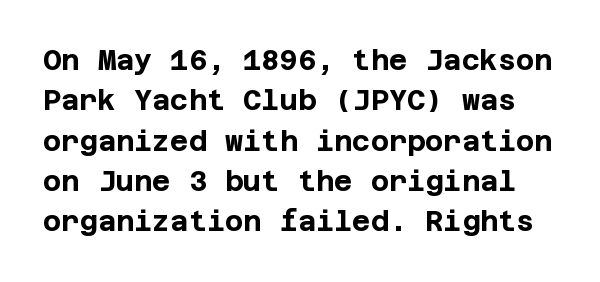
{"serif": "no", "italic": "no", "bold": "yes", "weight": "bold", "width": "normal", "stroke_contrast": "low", "x_height": "large", "underline": "no", "line_spacing": "normal", "line_spacing_ratio": 1.44, "letter_spacing": "normal", "letter_spacing_em": 0.0, "glyph_px": 28}
